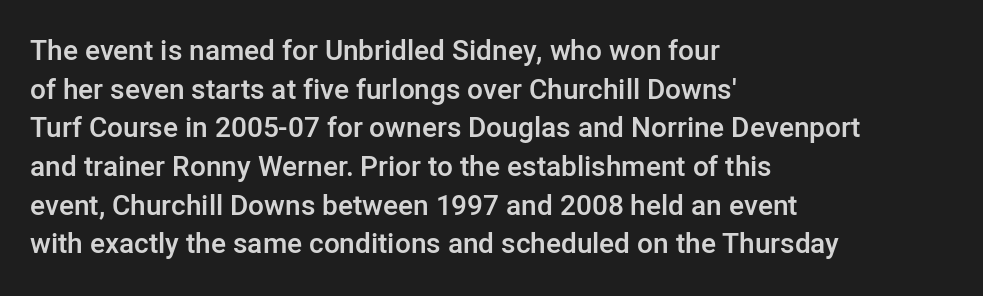
Varying glyph widths throughout — classic text-font behaviour. These lines are set flush left with a ragged right edge. The baseline area is clear. Semibold letterforms, between regular and bold. Notice how the stems are strictly vertical — no italics here. No feet cap the strokes, marking this as sans-serif type.
